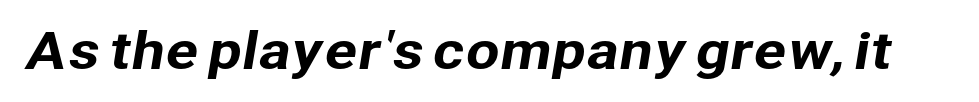
The image shows 49 px sans-serif type; set normal letter spacing, not underlined; low stroke contrast and a medium x-height.
